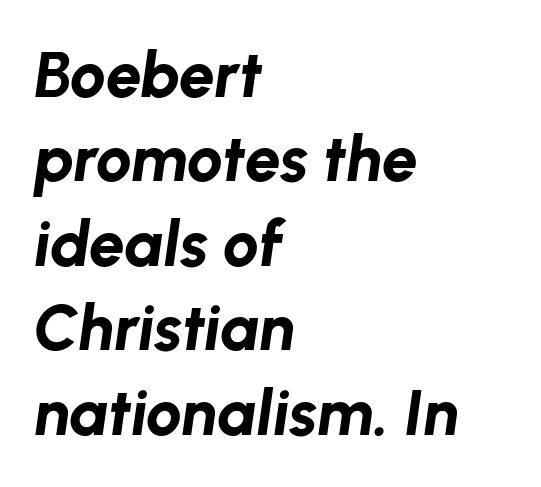
Q: Is the text bold? A: Yes.
Q: Is the text italic (slanted)? A: Yes, it leans right by about 8 degrees.
Q: Is the text underlined? A: No.
Q: How is the paragraph aligned? A: Left-aligned.
Q: Is the spacing between letters normal or unusually wide? A: Normal.
Q: Is the spacing between lines tight, normal or loose? A: Normal.
Q: Width (condensed, normal, or wide)? A: Normal.
Q: Stroke contrast? A: Low.
Q: x-height? A: Medium.
Q: Monospaced? A: No.
